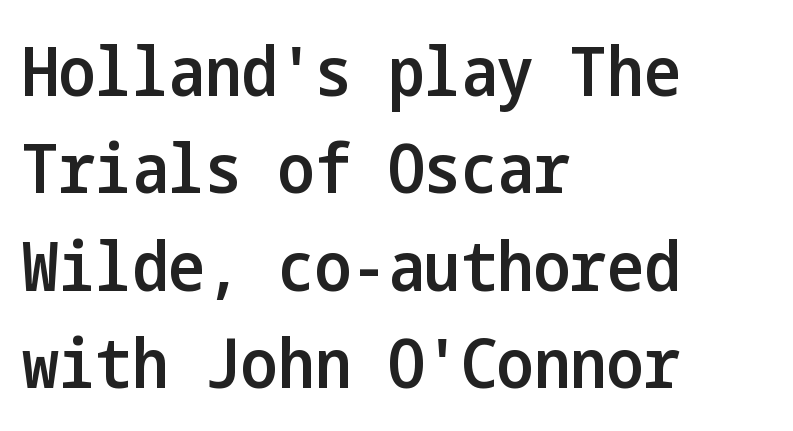
{"serif": "no", "italic": "no", "bold": "semi", "weight": "semibold", "width": "condensed", "stroke_contrast": "low", "x_height": "medium", "underline": "no", "align": "left", "line_spacing": "normal", "line_spacing_ratio": 1.41, "letter_spacing": "normal", "letter_spacing_em": 0.0, "glyph_px": 69}
